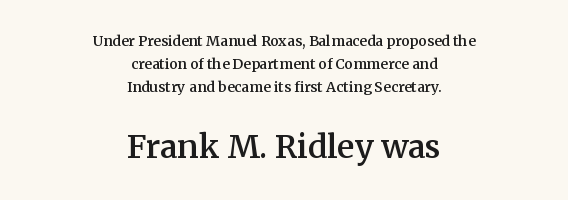
{"serif": "yes", "italic": "no", "bold": "semi", "weight": "semibold", "width": "normal", "stroke_contrast": "medium", "x_height": "medium", "monospaced": "no", "underline": "no", "align": "center", "line_spacing": "normal", "line_spacing_ratio": 1.64, "letter_spacing": "normal", "letter_spacing_em": 0.0, "larger_block": "second", "size_ratio": 2.29, "glyph_px": 32}
